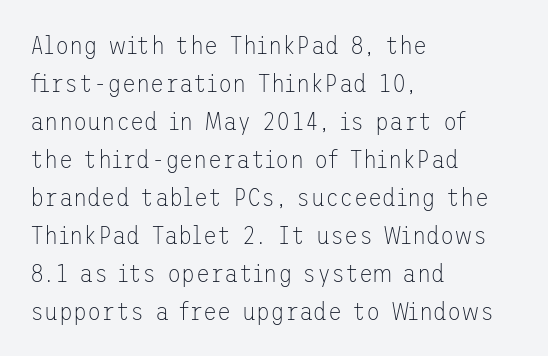
The image shows 26 px text type, upright; set left-aligned, normal line spacing (1.46x), normal letter spacing, not underlined.
